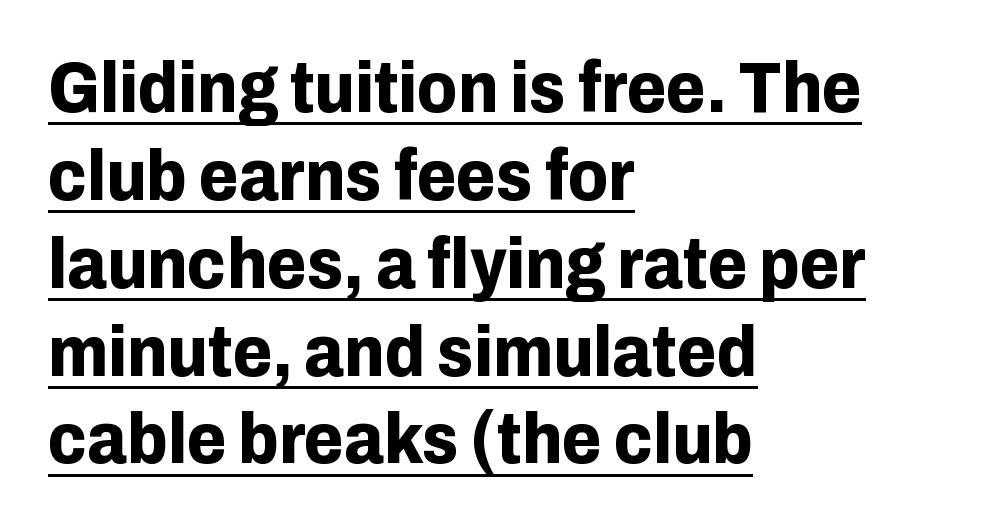
{"serif": "no", "italic": "no", "bold": "yes", "weight": "bold", "width": "normal", "stroke_contrast": "low", "x_height": "medium", "monospaced": "no", "underline": "yes", "align": "left", "line_spacing_ratio": 1.22, "letter_spacing": "normal", "letter_spacing_em": 0.0, "glyph_px": 72}
